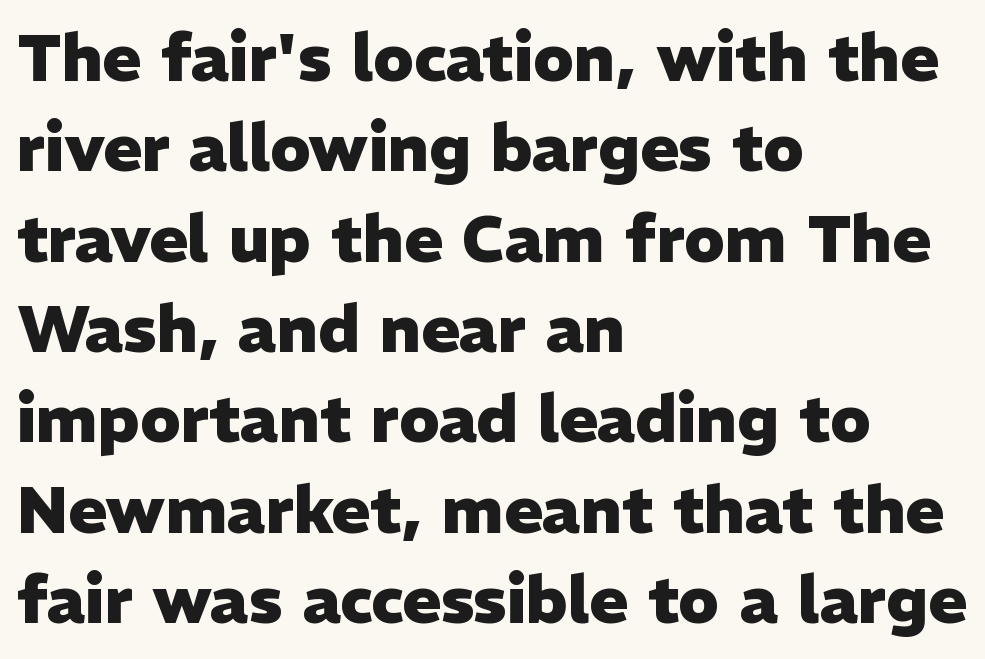
Is the type bold? Yes — the strokes are clearly thick and heavy. The specimen omits any rule beneath the text block's lines. Nope, not italic — everything's standing straight. Look at the tracking — it's just the regular setting, nothing added. A typesetter would call this proportional, since set widths differ per character. Casual observation: everything's shoved over to the left.
